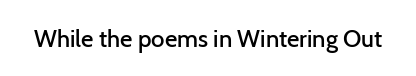
Q: Is the text bold? A: Semi-bold.
Q: Is the text italic (slanted)? A: No, it is upright.
Q: Is the text underlined? A: No.
Q: Is the spacing between letters normal or unusually wide? A: Normal.
